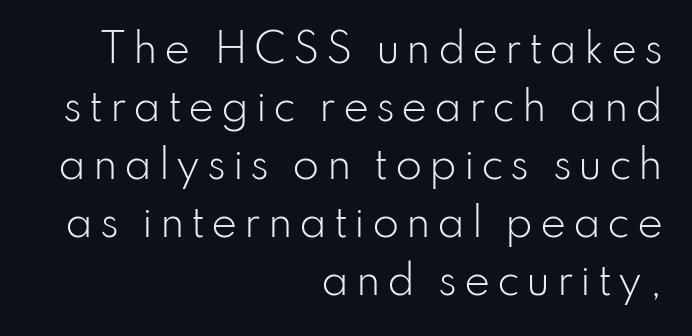
The image shows 39 px light sans-serif type, upright; set right-aligned, normal line spacing (1.49x), not underlined; low stroke contrast and a small x-height.
